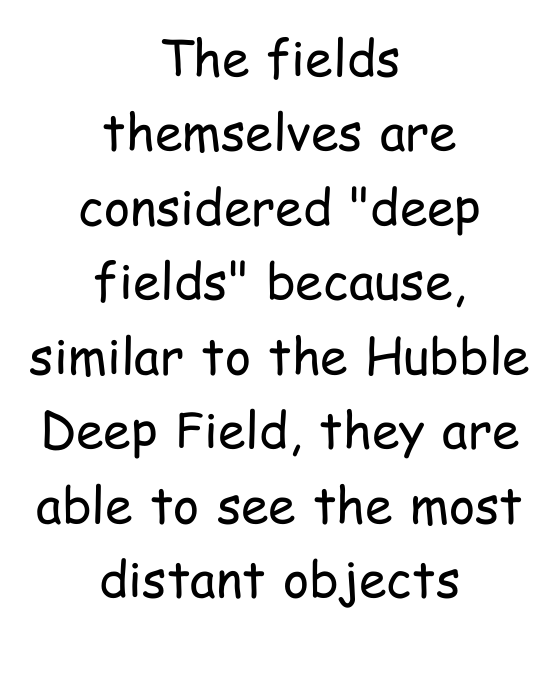
The image shows 50 px regular-weight, condensed sans-serif type, upright; set centered, normal line spacing (1.49x), normal letter spacing, not underlined; low stroke contrast and a medium x-height.
